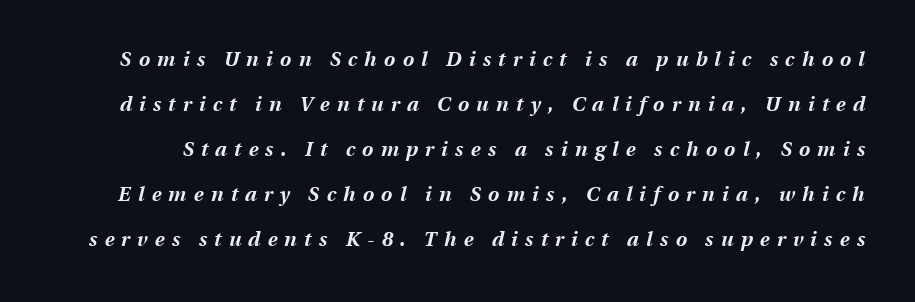
{"italic": "yes", "lean": "right", "slant_degrees": 13, "bold": "yes", "underline": "no", "line_spacing": "loose", "line_spacing_ratio": 2.25, "letter_spacing": "wide", "letter_spacing_em": 0.36, "glyph_px": 20}
